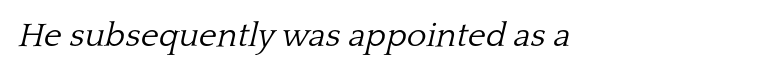
{"serif": "yes", "italic": "yes", "lean": "right", "slant_degrees": 13, "bold": "no", "weight": "light", "width": "normal", "stroke_contrast": "low", "x_height": "medium", "monospaced": "no", "underline": "no", "letter_spacing": "normal", "letter_spacing_em": 0.0, "glyph_px": 34}
